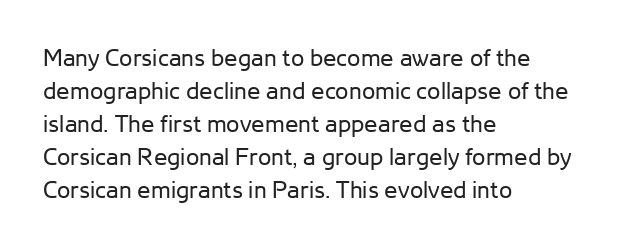
Q: Is the text bold? A: No.
Q: Is the text italic (slanted)? A: No, it is upright.
Q: Is the text underlined? A: No.
Q: How is the paragraph aligned? A: Left-aligned.
Q: Is the spacing between letters normal or unusually wide? A: Normal.
Q: Is the spacing between lines tight, normal or loose? A: Normal.
